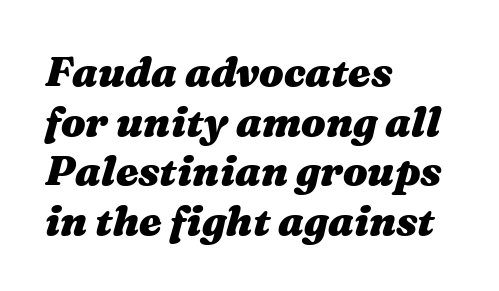
The lines are quadded left. Characters follow at the spacing the type designer built in. The sample has been set heavy, in full bold. Do the characters align in a grid? No, the font is proportional. Beneath every word, the page is bare. The whole block is typeset with a tilt.
